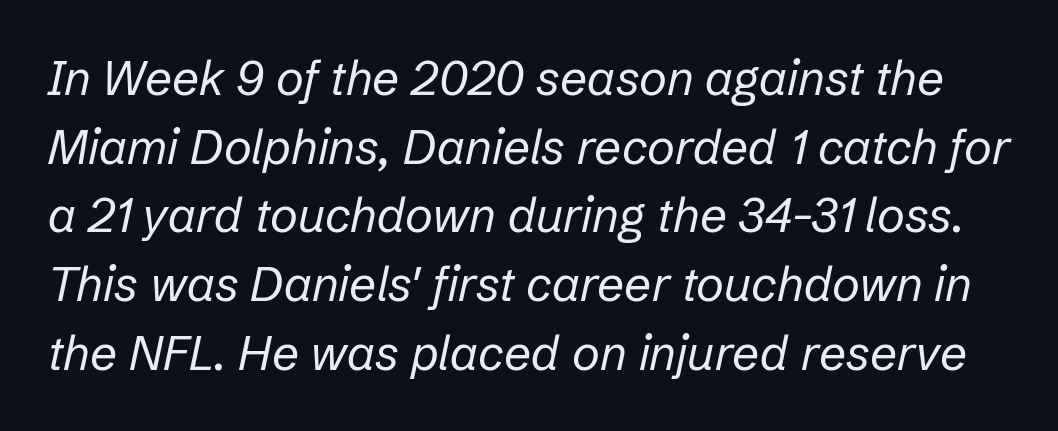
{"italic": "yes", "lean": "right", "slant_degrees": 12, "bold": "no", "weight": "regular", "width": "normal", "stroke_contrast": "low", "x_height": "medium", "monospaced": "no", "underline": "no", "line_spacing": "normal", "line_spacing_ratio": 1.43, "letter_spacing": "normal", "letter_spacing_em": 0.0, "glyph_px": 48}
